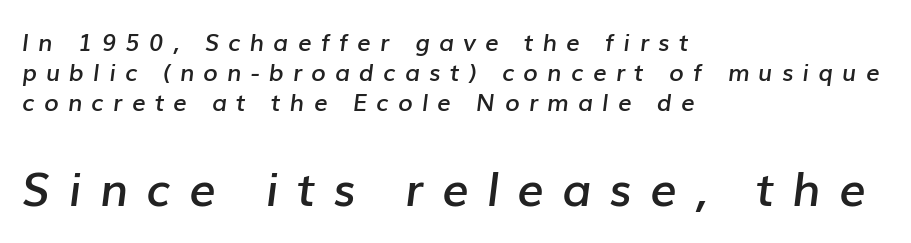
The image shows 47 px semibold type, italic (leaning right); set left-aligned, normal line spacing (1.26x), unusually wide letter spacing (+0.38 em), not underlined; the second (bottom) block is 1.96x larger; low stroke contrast and a medium x-height.
